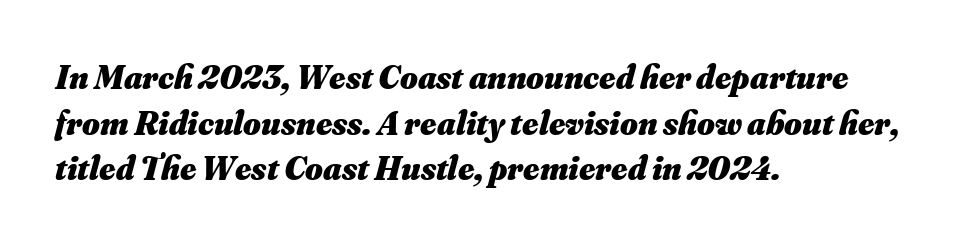
The text carries the slant typical of an italic or oblique font. Glyph-to-glyph distance matches everyday printed text. Every row of glyphs begins at an identical x-position on the left. Looks like regular typesetting: each glyph gets only the width it needs. Interline gaps are of average width in this sample.
